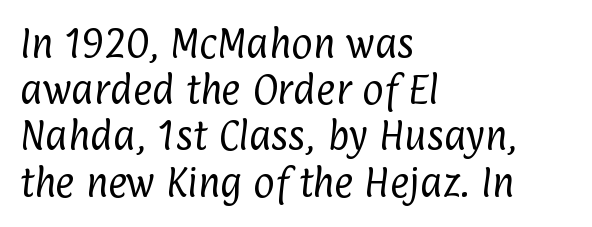
The image shows 33 px regular-weight, condensed sans-serif type; set left-aligned, normal line spacing (1.4x), normal letter spacing, not underlined; low stroke contrast and a medium x-height.
